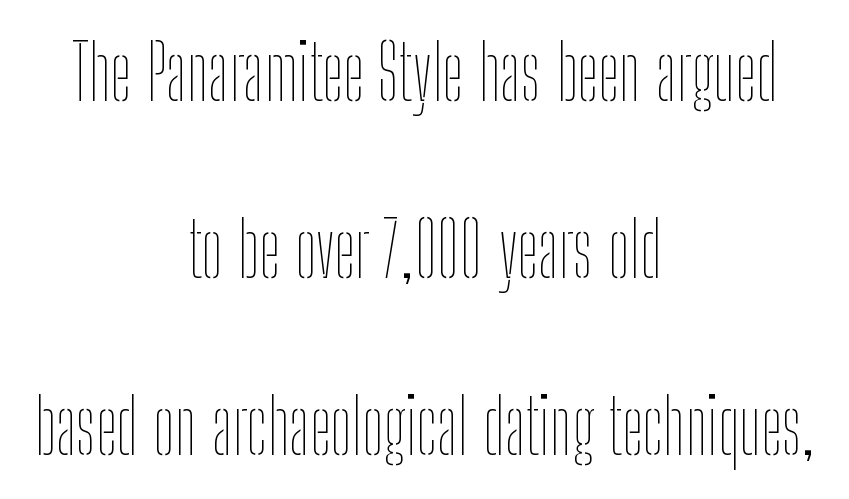
The image shows 76 px thin, condensed type, upright; set centered, loose line spacing (2.33x), normal letter spacing, not underlined; low stroke contrast and a medium x-height.
